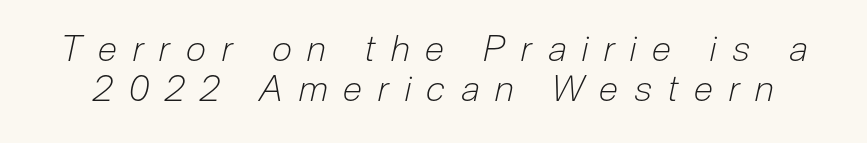
The image shows 36 px light, condensed type, italic (leaning right); set tight line spacing (1.11x), unusually wide letter spacing (+0.44 em), not underlined; low stroke contrast and a medium x-height.
